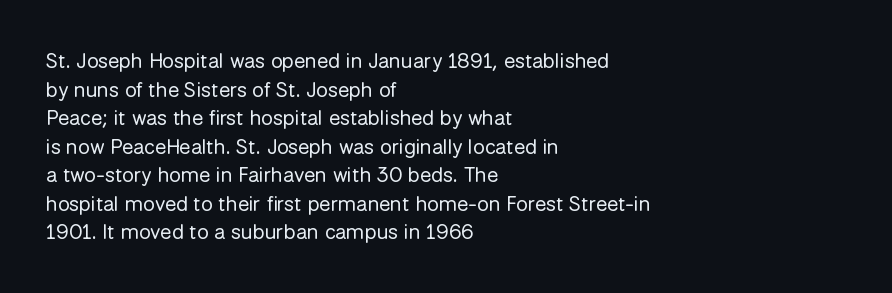
Q: Is the text bold? A: No.
Q: Is the text italic (slanted)? A: No, it is upright.
Q: Is the text underlined? A: No.
Q: How is the paragraph aligned? A: Left-aligned.
Q: Is the spacing between letters normal or unusually wide? A: Normal.
Q: Is the spacing between lines tight, normal or loose? A: Normal.
